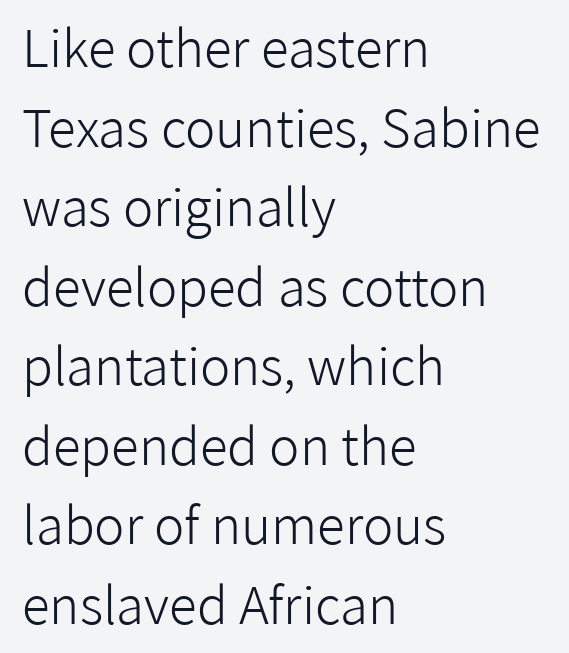
Stems and bowls with no extra thickness — not bold. Serifs: no, the terminals of the letterforms are clean. Posture: vertical. Varying glyph widths throughout — classic text-font behaviour. Each row of text sits above clean, open space. The lines in this sample share a left origin and differ only in where they stop.
